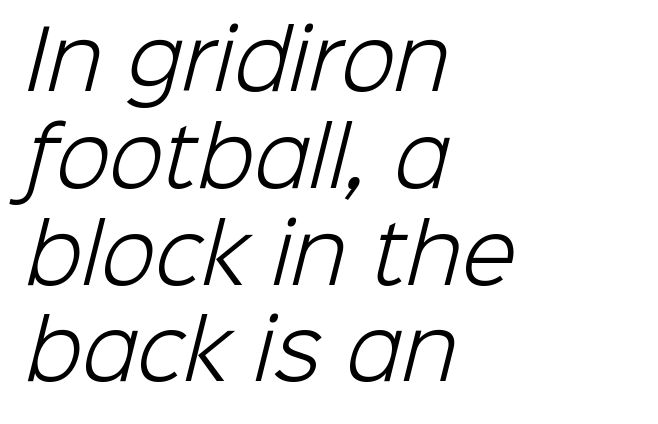
Is this a fixed-width face? No — the glyphs have proportional, varying widths. This rendering leaves character spacing at its baseline value. Horizontally, the lines are justified to the leading edge only. This rendering features lettering with no underline. Weight: not bold — regular or lighter. Serifs: no, the terminals of the letterforms are clean.
